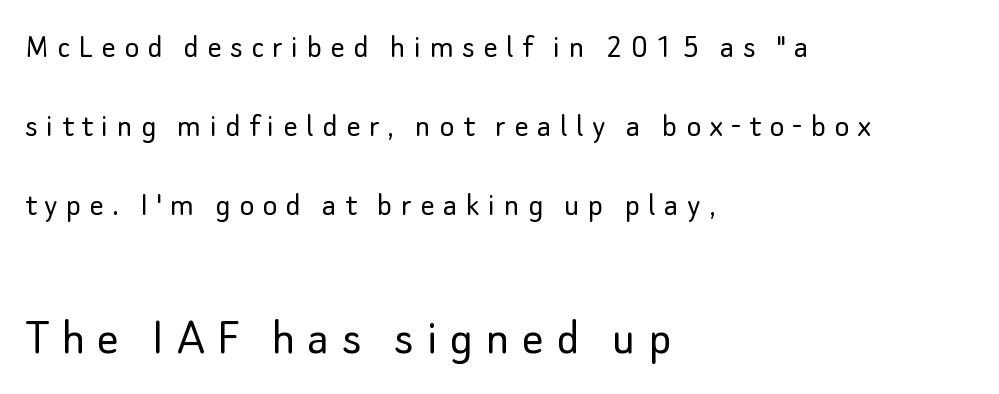
{"serif": "no", "italic": "no", "bold": "no", "weight": "light", "width": "normal", "stroke_contrast": "low", "x_height": "small", "monospaced": "no", "underline": "no", "align": "left", "line_spacing": "loose", "line_spacing_ratio": 2.26, "letter_spacing": "wide", "letter_spacing_em": 0.24, "larger_block": "second", "size_ratio": 1.51, "glyph_px": 53}
